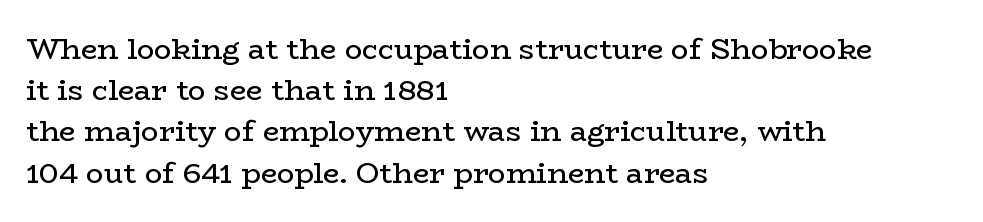
Q: Is the text bold? A: No.
Q: Is the text italic (slanted)? A: No, it is upright.
Q: Is the typeface a serif or a sans-serif typeface? A: Serif.
Q: Is the text underlined? A: No.
Q: How is the paragraph aligned? A: Left-aligned.
Q: Is the spacing between letters normal or unusually wide? A: Normal.
Q: Is the spacing between lines tight, normal or loose? A: Normal.
Q: Width (condensed, normal, or wide)? A: Wide.
Q: Stroke contrast? A: Low.
Q: x-height? A: Medium.
Q: Monospaced? A: No.
